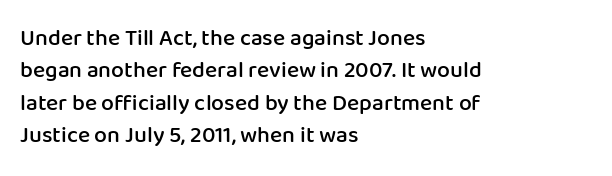
The image shows 23 px text type, upright; set left-aligned, normal line spacing (1.41x), normal letter spacing, not underlined.
